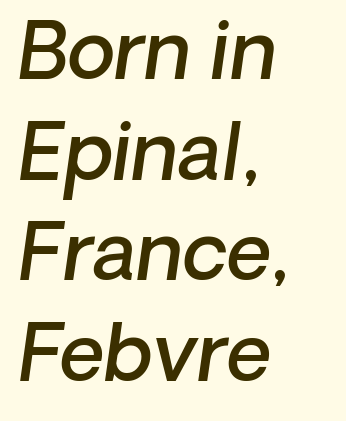
The image shows 78 px semibold type, italic (leaning right); set left-aligned, normal line spacing (1.29x), normal letter spacing, not underlined; low stroke contrast and a medium x-height.
